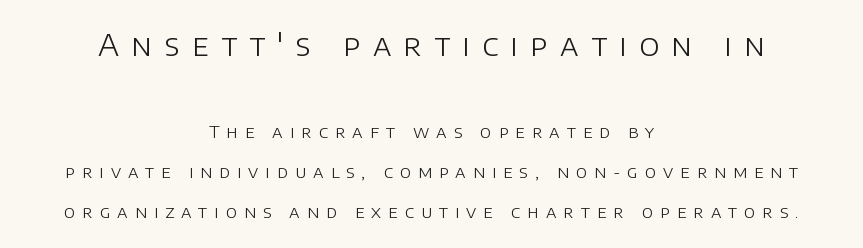
Q: Is the text bold? A: No.
Q: Is the text italic (slanted)? A: No, it is upright.
Q: Is the typeface a serif or a sans-serif typeface? A: Sans-serif.
Q: Is the text underlined? A: No.
Q: How is the paragraph aligned? A: Centered.
Q: Is the spacing between letters normal or unusually wide? A: Unusually wide.
Q: Is the spacing between lines tight, normal or loose? A: Loose.
Q: Which block of text is set in a larger size, the first (top) or the second (bottom)? A: The first (top) one.
Q: Width (condensed, normal, or wide)? A: Normal.
Q: Stroke contrast? A: Low.
Q: x-height? A: Large.
Q: Monospaced? A: No.
